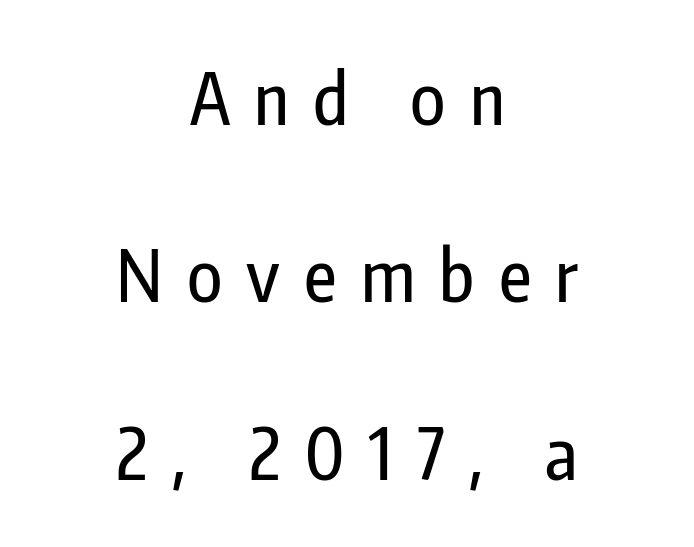
The image shows 71 px condensed sans-serif type, upright; set centered, loose line spacing (2.5x), unusually wide letter spacing (+0.34 em), not underlined; low stroke contrast and a medium x-height.
